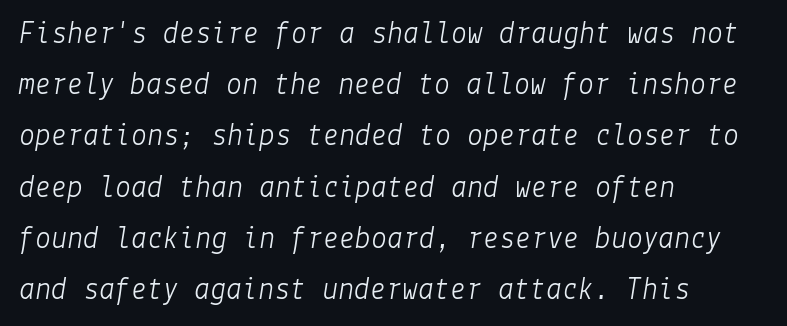
Compared with typical body copy, the letter spacing here is the same. Just letters on the line, the space beneath them empty. These lines sit exactly where default settings would place them. Left-aligned paragraph, ragged on the right. Italic? Definitely — the glyphs are oblique.
